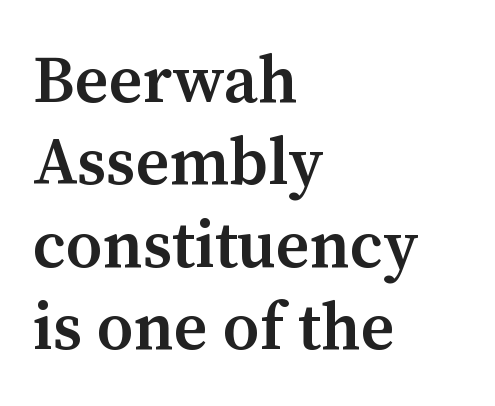
The image shows 66 px semibold serif type, upright; set left-aligned, normal line spacing (1.25x), normal letter spacing, not underlined; medium stroke contrast and a medium x-height.
